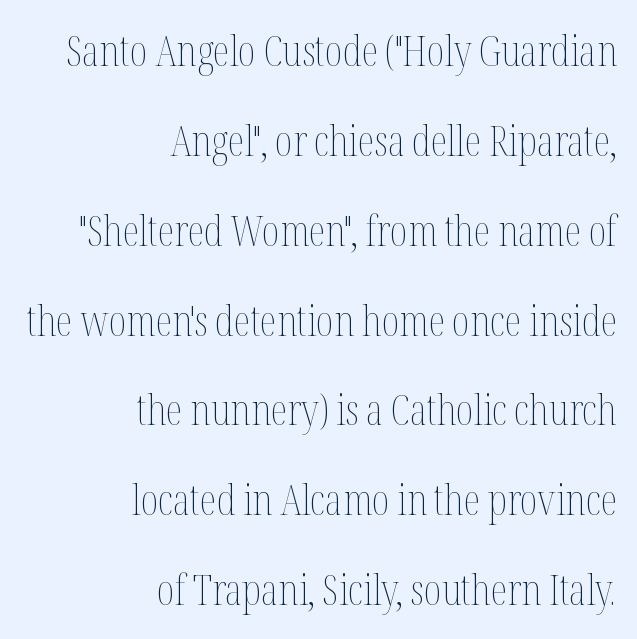
Q: Is the text bold? A: No.
Q: Is the text italic (slanted)? A: No, it is upright.
Q: Is the text underlined? A: No.
Q: How is the paragraph aligned? A: Right-aligned.
Q: Is the spacing between letters normal or unusually wide? A: Normal.
Q: Is the spacing between lines tight, normal or loose? A: Loose.
Q: Width (condensed, normal, or wide)? A: Condensed.
Q: Stroke contrast? A: Medium.
Q: x-height? A: Medium.
Q: Monospaced? A: No.
